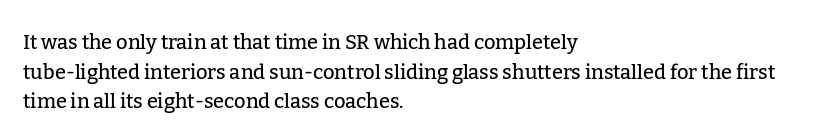
Q: Is the text italic (slanted)? A: No, it is upright.
Q: Is the text underlined? A: No.
Q: How is the paragraph aligned? A: Left-aligned.
Q: Is the spacing between letters normal or unusually wide? A: Normal.
Q: Is the spacing between lines tight, normal or loose? A: Normal.
